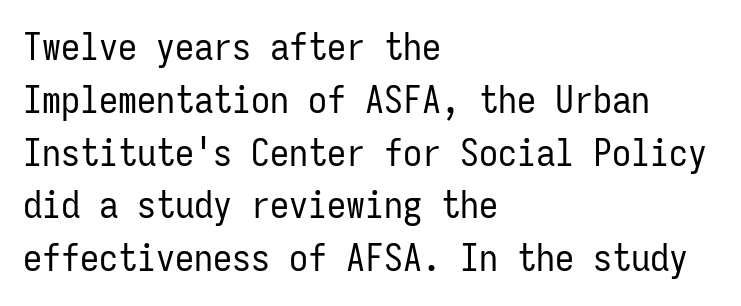
{"serif": "no", "italic": "no", "bold": "no", "weight": "regular", "width": "condensed", "stroke_contrast": "low", "x_height": "medium", "monospaced": "yes", "underline": "no", "align": "left", "line_spacing": "normal", "line_spacing_ratio": 1.39, "letter_spacing": "normal", "letter_spacing_em": 0.0, "glyph_px": 38}
